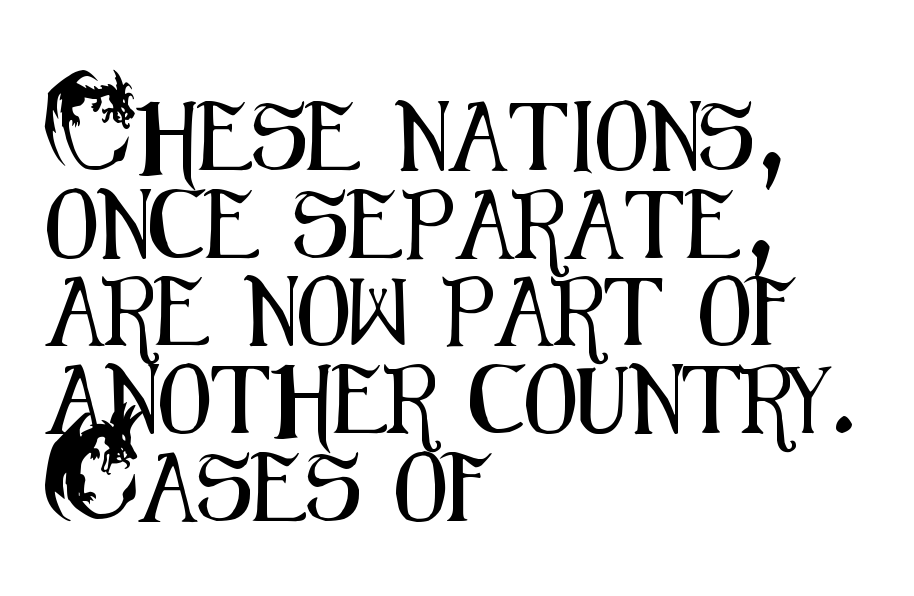
The text was rendered using a sans face with plain stroke endings. Does the copy run flush right? No — it runs flush left. If you measured baseline to baseline, you'd find a middling distance. A typesetter would call this proportional, since set widths differ per character. In terms of posture, this sample is upright.
